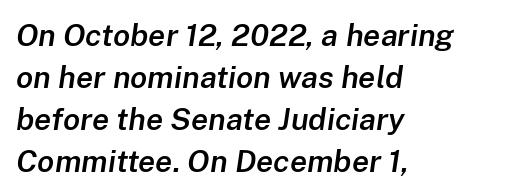
Q: Is the text bold? A: Semi-bold.
Q: Is the text italic (slanted)? A: Yes, it leans right by about 8 degrees.
Q: Is the text underlined? A: No.
Q: How is the paragraph aligned? A: Left-aligned.
Q: Is the spacing between letters normal or unusually wide? A: Normal.
Q: Is the spacing between lines tight, normal or loose? A: Normal.
Q: Width (condensed, normal, or wide)? A: Normal.
Q: Stroke contrast? A: Low.
Q: x-height? A: Medium.
Q: Monospaced? A: No.
